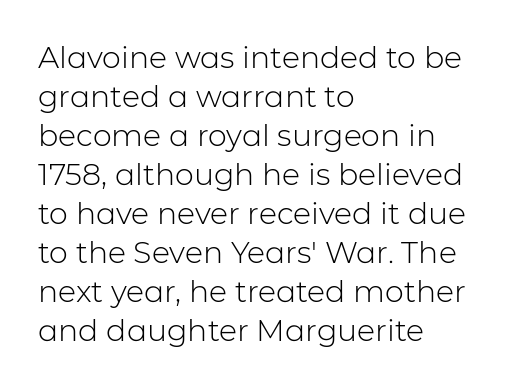
Casual observation: everything's shoved over to the left. The strip under each line holds only bare page. The rendering uses natural spacing where letterforms have individual widths. The line texture is even and compact thanks to regular tracking. Summary of vertical rhythm: regular, with standard interline spacing.
